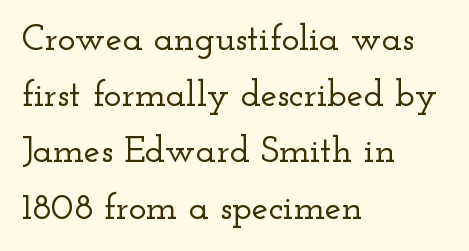
Quick note: underline off. This sample keeps an unexceptional amount of space between lines. Observe the ordinary spacing: letters are neighbours, not strangers. The rendering anchors every line to the left-hand side. Varying glyph widths throughout — classic text-font behaviour. Ascenders rise straight up at ninety degrees.
